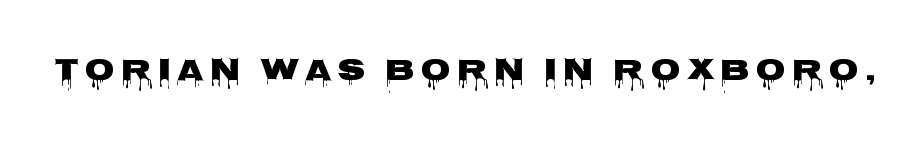
{"serif": "no", "italic": "no", "bold": "yes", "weight": "heavy", "width": "wide", "stroke_contrast": "low", "x_height": "large", "monospaced": "no", "underline": "no", "glyph_px": 31}
